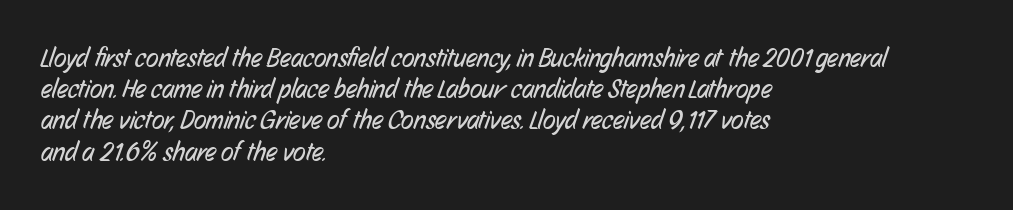
The image shows 26 px text type; set left-aligned, line spacing 1.2x, normal letter spacing, not underlined.
